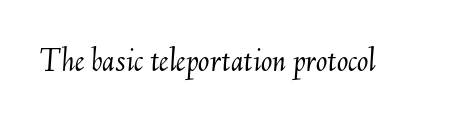
{"italic": "yes", "lean": "right", "slant_degrees": 6, "bold": "no", "weight": "light", "width": "normal", "stroke_contrast": "medium", "x_height": "small", "monospaced": "no", "underline": "no", "letter_spacing": "normal", "letter_spacing_em": 0.0, "glyph_px": 34}
